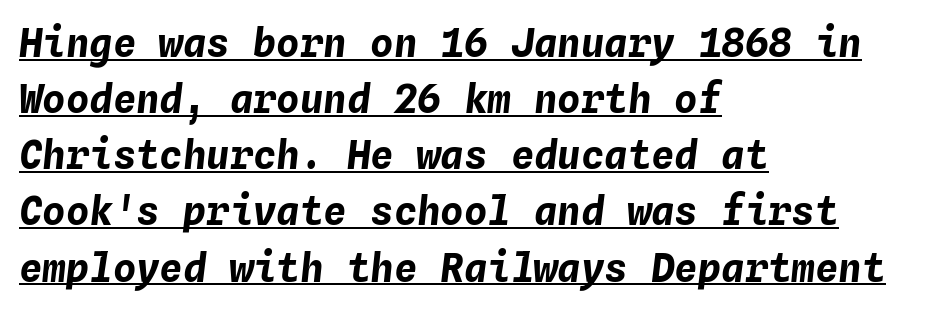
{"italic": "yes", "lean": "right", "slant_degrees": 4, "bold": "yes", "weight": "bold", "width": "normal", "stroke_contrast": "low", "x_height": "medium", "monospaced": "yes", "underline": "yes", "align": "left", "line_spacing": "normal", "line_spacing_ratio": 1.44, "letter_spacing": "normal", "letter_spacing_em": 0.0, "glyph_px": 39}
